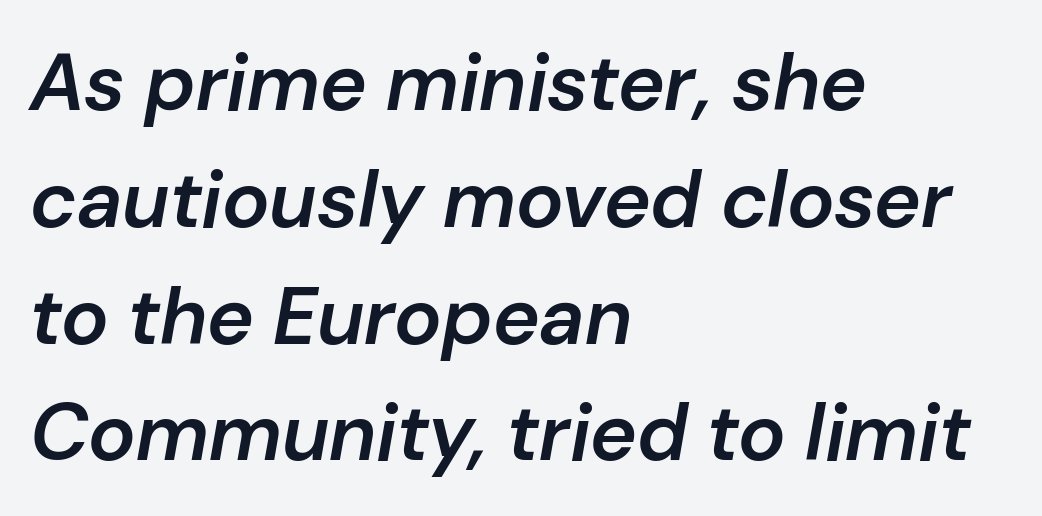
The image shows 80 px semibold type, italic (leaning right); set left-aligned, normal line spacing (1.46x), normal letter spacing, not underlined; low stroke contrast and a medium x-height.
